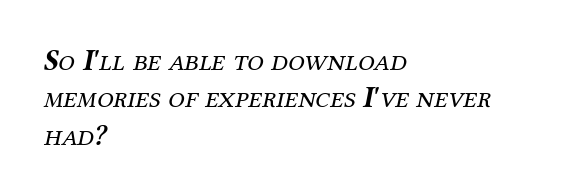
{"serif": "yes", "italic": "yes", "lean": "right", "slant_degrees": 12, "bold": "no", "weight": "regular", "width": "normal", "stroke_contrast": "medium", "x_height": "medium", "monospaced": "no", "underline": "no", "align": "left", "line_spacing": "normal", "line_spacing_ratio": 1.25, "letter_spacing": "normal", "letter_spacing_em": 0.0, "glyph_px": 30}
